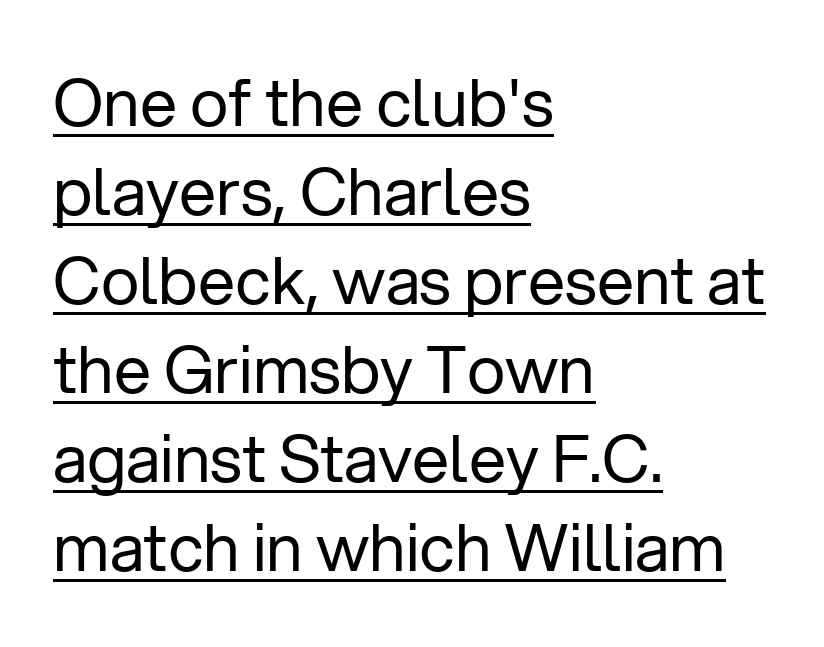
Q: Is the text bold? A: No.
Q: Is the text italic (slanted)? A: No, it is upright.
Q: Is the typeface a serif or a sans-serif typeface? A: Sans-serif.
Q: Is the text underlined? A: Yes.
Q: How is the paragraph aligned? A: Left-aligned.
Q: Is the spacing between letters normal or unusually wide? A: Normal.
Q: Is the spacing between lines tight, normal or loose? A: Normal.
Q: Width (condensed, normal, or wide)? A: Normal.
Q: Stroke contrast? A: Low.
Q: x-height? A: Medium.
Q: Monospaced? A: No.
